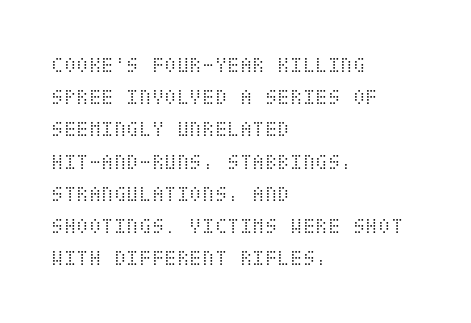
Q: Is the text bold? A: No.
Q: Is the text italic (slanted)? A: No, it is upright.
Q: Is the text underlined? A: No.
Q: How is the paragraph aligned? A: Left-aligned.
Q: Is the spacing between letters normal or unusually wide? A: Normal.
Q: Is the spacing between lines tight, normal or loose? A: Normal.
